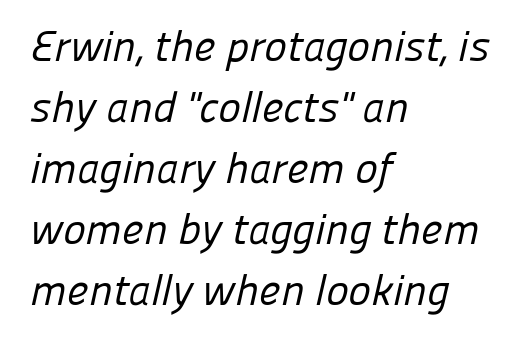
{"serif": "no", "bold": "no", "weight": "regular", "width": "normal", "stroke_contrast": "low", "x_height": "medium", "monospaced": "no", "underline": "no", "align": "left", "line_spacing": "normal", "line_spacing_ratio": 1.42, "letter_spacing": "normal", "letter_spacing_em": 0.0, "glyph_px": 43}
